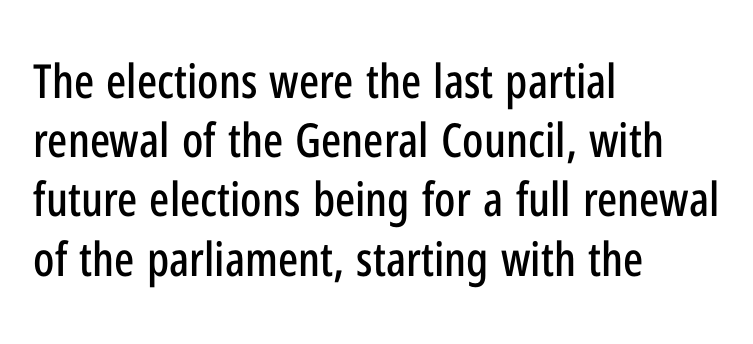
Q: Is the text italic (slanted)? A: No, it is upright.
Q: Is the typeface a serif or a sans-serif typeface? A: Sans-serif.
Q: Is the text underlined? A: No.
Q: How is the paragraph aligned? A: Left-aligned.
Q: Is the spacing between letters normal or unusually wide? A: Normal.
Q: Is the spacing between lines tight, normal or loose? A: Normal.
Q: Width (condensed, normal, or wide)? A: Condensed.
Q: Stroke contrast? A: Low.
Q: x-height? A: Medium.
Q: Monospaced? A: No.
